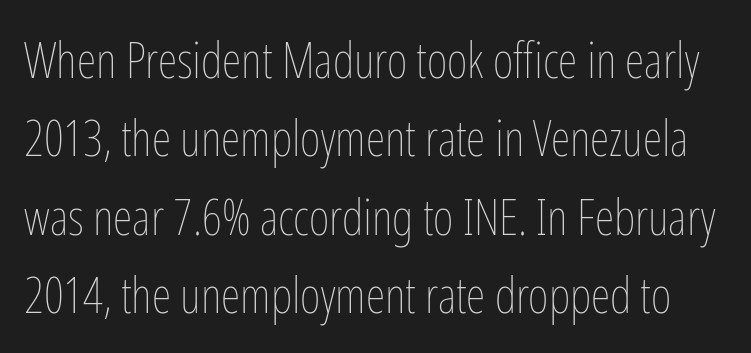
The image shows 50 px thin, condensed type, upright; set normal line spacing (1.57x), normal letter spacing, not underlined; low stroke contrast and a medium x-height.
